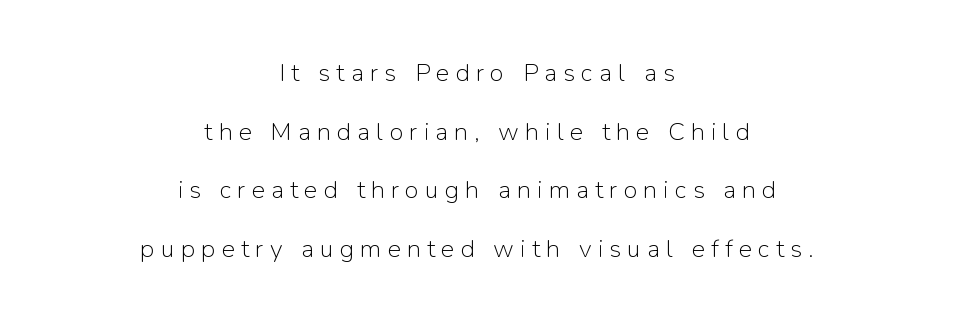
The image shows 25 px text type, upright; set centered, loose line spacing (2.35x), unusually wide letter spacing (+0.25 em), not underlined.
